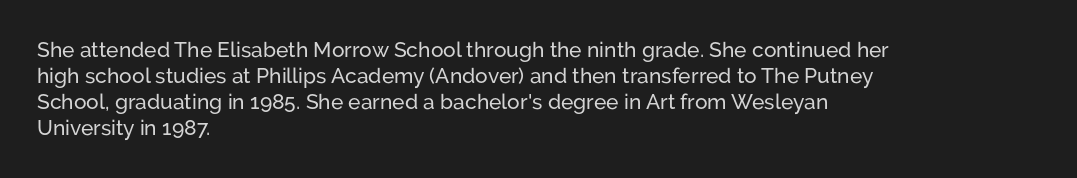
Q: Is the text italic (slanted)? A: No, it is upright.
Q: Is the text underlined? A: No.
Q: How is the paragraph aligned? A: Left-aligned.
Q: Is the spacing between letters normal or unusually wide? A: Normal.
